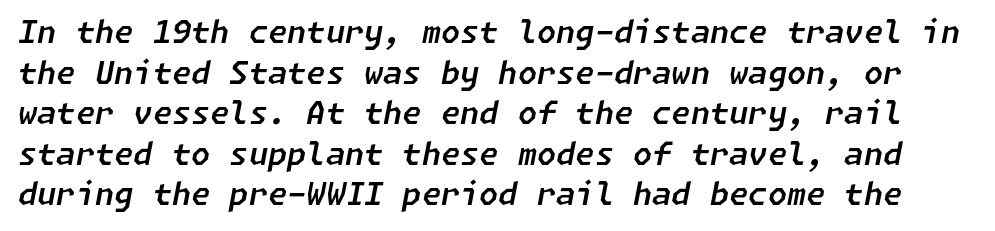
The text carries the slant typical of an italic or oblique font. How would I describe the line gaps? Plain and ordinary. Letters rest on an invisible, unmarked baseline. Compared with typical body copy, the letter spacing here is the same.
